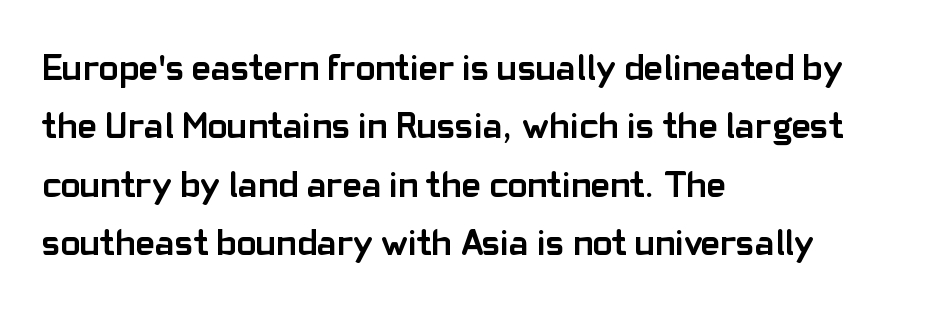
{"serif": "no", "italic": "no", "bold": "yes", "weight": "semibold", "width": "normal", "stroke_contrast": "low", "x_height": "medium", "monospaced": "no", "underline": "no", "align": "left", "line_spacing": "normal", "line_spacing_ratio": 1.58, "letter_spacing": "normal", "letter_spacing_em": 0.0, "glyph_px": 37}
